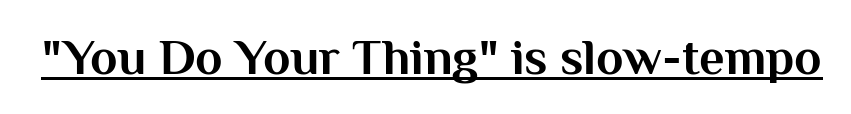
Q: Is the text bold? A: Yes.
Q: Is the text italic (slanted)? A: No, it is upright.
Q: Is the typeface a serif or a sans-serif typeface? A: Sans-serif.
Q: Is the text underlined? A: Yes.
Q: Is the spacing between letters normal or unusually wide? A: Normal.
Q: Width (condensed, normal, or wide)? A: Normal.
Q: Stroke contrast? A: Medium.
Q: x-height? A: Medium.
Q: Monospaced? A: No.
